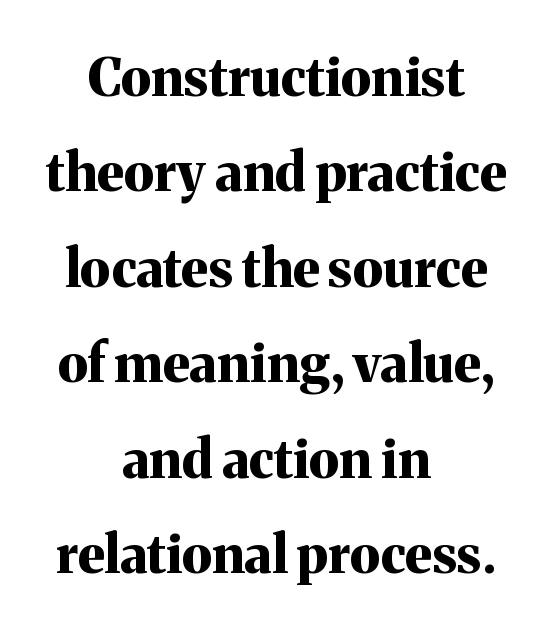
Q: Is the text bold? A: Yes.
Q: Is the text italic (slanted)? A: No, it is upright.
Q: Is the typeface a serif or a sans-serif typeface? A: Serif.
Q: Is the text underlined? A: No.
Q: How is the paragraph aligned? A: Centered.
Q: Is the spacing between letters normal or unusually wide? A: Normal.
Q: Width (condensed, normal, or wide)? A: Normal.
Q: Stroke contrast? A: Medium.
Q: x-height? A: Medium.
Q: Monospaced? A: No.
